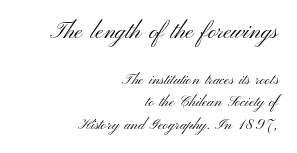
The image shows 23 px text type; set right-aligned, normal line spacing (1.5x), normal letter spacing, not underlined; the first (top) block is 1.53x larger.
